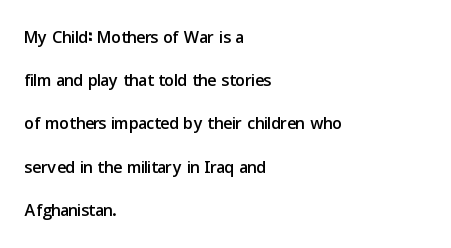
Q: Is the text italic (slanted)? A: No, it is upright.
Q: Is the text underlined? A: No.
Q: How is the paragraph aligned? A: Left-aligned.
Q: Is the spacing between letters normal or unusually wide? A: Normal.
